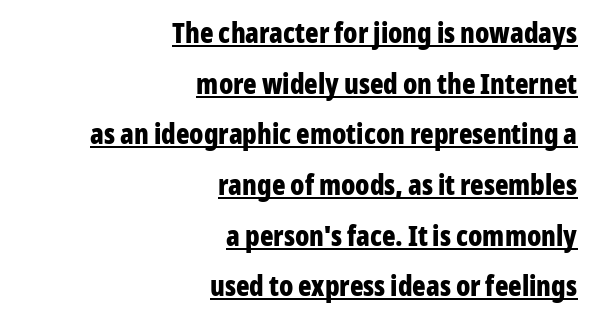
To sum up the face: it is a sans, with no serifs. The face used here is proportionally spaced, like ordinary book or web type. The passage shown is emphatically bold. Check the space under the baseline: a stroke is drawn there. The font's upright variant was chosen for this text. Observe the ordinary spacing: letters are neighbours, not strangers.
